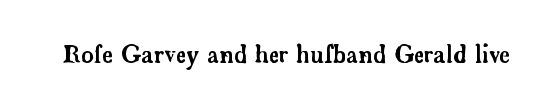
{"italic": "no", "underline": "no", "letter_spacing": "normal", "letter_spacing_em": 0.0, "glyph_px": 24}
